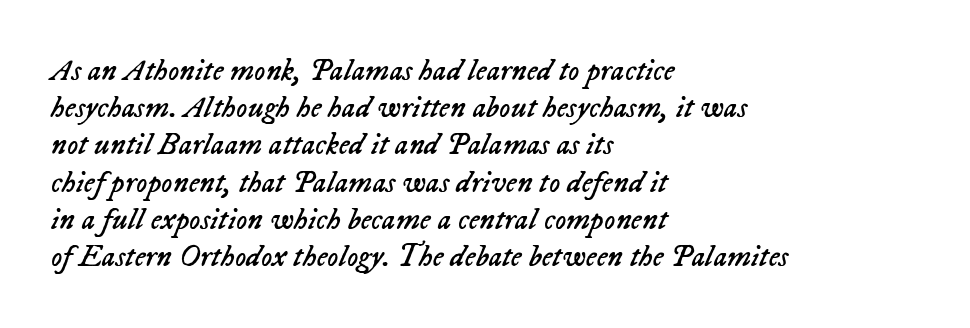
The image shows 31 px regular-weight type, italic (leaning right); set left-aligned, line spacing 1.2x, normal letter spacing, not underlined; low stroke contrast and a medium x-height.
